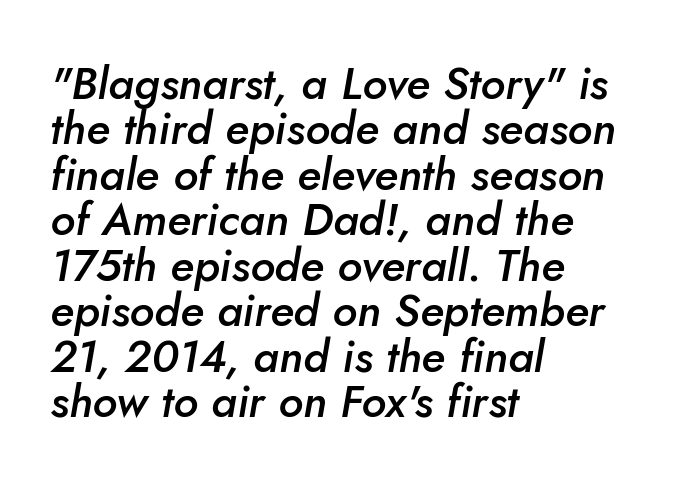
Q: Is the text bold? A: Semi-bold.
Q: Is the text italic (slanted)? A: Yes, it leans right by about 5 degrees.
Q: Is the text underlined? A: No.
Q: How is the paragraph aligned? A: Left-aligned.
Q: Is the spacing between letters normal or unusually wide? A: Normal.
Q: Is the spacing between lines tight, normal or loose? A: Tight.
Q: Width (condensed, normal, or wide)? A: Normal.
Q: Stroke contrast? A: Low.
Q: x-height? A: Small.
Q: Monospaced? A: No.
